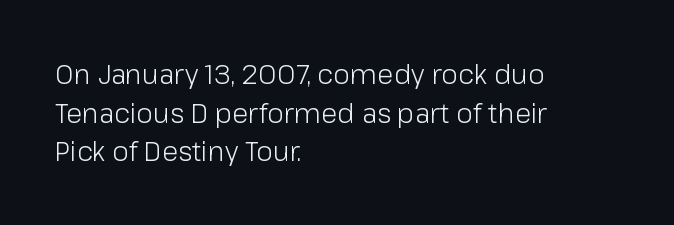
The image shows 27 px text type, upright; set left-aligned, normal line spacing (1.43x), normal letter spacing, not underlined.
